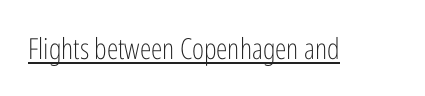
{"serif": "no", "italic": "no", "bold": "no", "weight": "light", "width": "condensed", "stroke_contrast": "low", "x_height": "medium", "monospaced": "no", "underline": "yes", "letter_spacing": "normal", "letter_spacing_em": 0.0, "glyph_px": 29}
